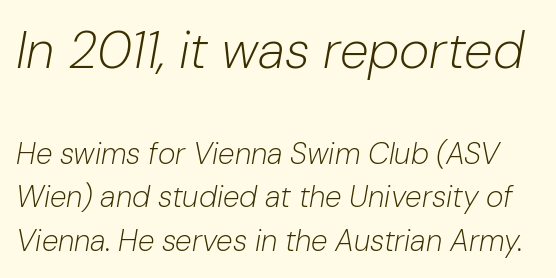
{"italic": "yes", "lean": "right", "slant_degrees": 10, "bold": "no", "weight": "light", "width": "normal", "stroke_contrast": "low", "x_height": "medium", "monospaced": "no", "underline": "no", "line_spacing": "normal", "line_spacing_ratio": 1.46, "letter_spacing": "normal", "letter_spacing_em": 0.0, "larger_block": "first", "size_ratio": 1.73, "glyph_px": 52}
